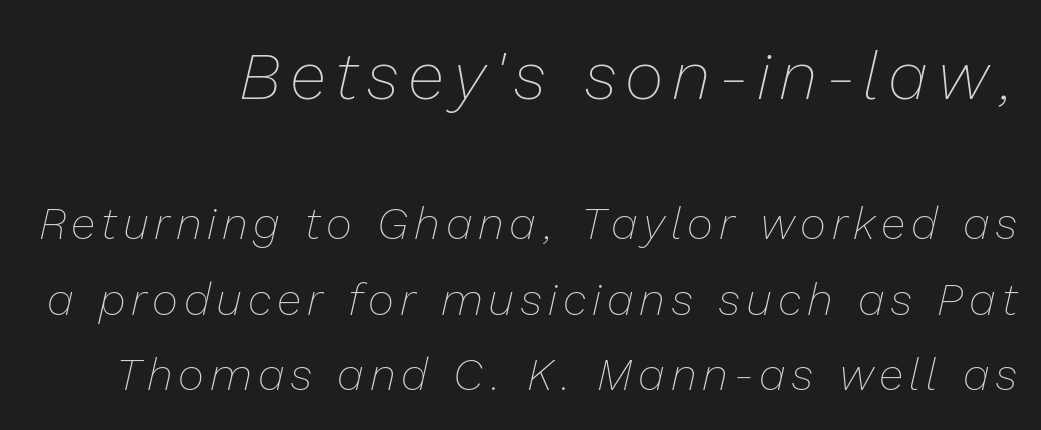
Q: Is the text bold? A: No.
Q: Is the text italic (slanted)? A: Yes, it leans right by about 13 degrees.
Q: Is the text underlined? A: No.
Q: How is the paragraph aligned? A: Right-aligned.
Q: Is the spacing between lines tight, normal or loose? A: Normal.
Q: Which block of text is set in a larger size, the first (top) or the second (bottom)? A: The first (top) one.
Q: Width (condensed, normal, or wide)? A: Normal.
Q: Stroke contrast? A: Low.
Q: x-height? A: Medium.
Q: Monospaced? A: No.
